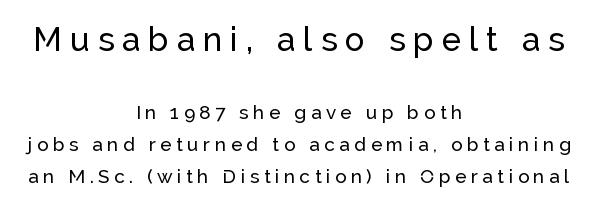
{"serif": "no", "italic": "no", "width": "normal", "stroke_contrast": "low", "x_height": "medium", "monospaced": "no", "underline": "no", "align": "center", "line_spacing": "normal", "line_spacing_ratio": 1.69, "letter_spacing": "wide", "letter_spacing_em": 0.24, "larger_block": "first", "size_ratio": 1.74, "glyph_px": 33}
